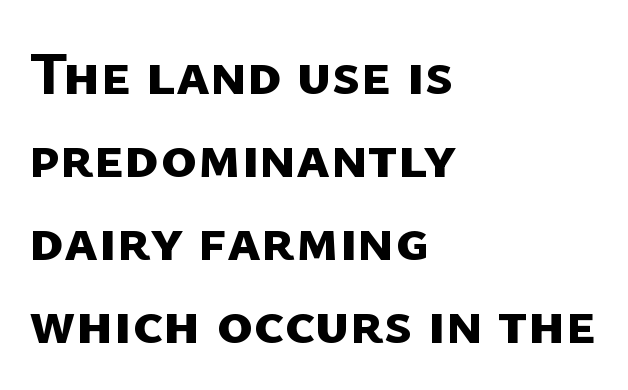
{"serif": "no", "bold": "yes", "weight": "bold", "width": "normal", "stroke_contrast": "low", "x_height": "medium", "monospaced": "no", "underline": "no", "align": "left", "line_spacing": "normal", "line_spacing_ratio": 1.36, "letter_spacing": "normal", "letter_spacing_em": 0.0, "glyph_px": 61}
